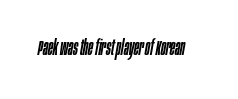
{"italic": "yes", "lean": "right", "slant_degrees": 10, "underline": "no", "letter_spacing": "normal", "letter_spacing_em": 0.0, "glyph_px": 21}
